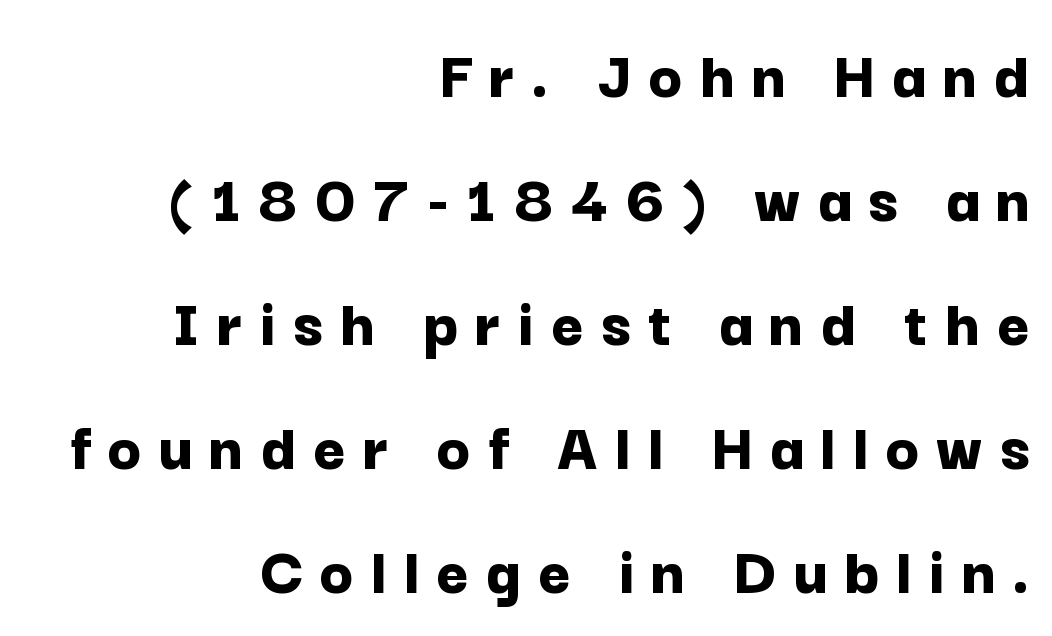
{"serif": "no", "italic": "no", "bold": "yes", "weight": "bold", "width": "normal", "stroke_contrast": "low", "x_height": "medium", "monospaced": "no", "underline": "no", "align": "right", "line_spacing_ratio": 1.77, "letter_spacing": "wide", "letter_spacing_em": 0.24, "glyph_px": 70}
